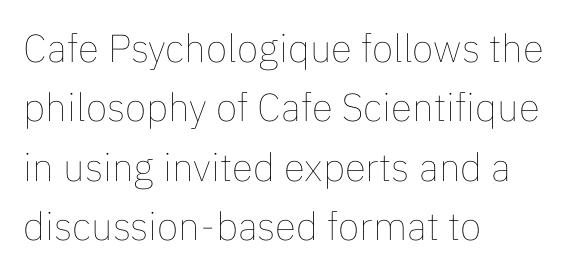
The image shows 39 px thin type, upright; set left-aligned, normal line spacing (1.52x), normal letter spacing, not underlined; low stroke contrast and a medium x-height.
